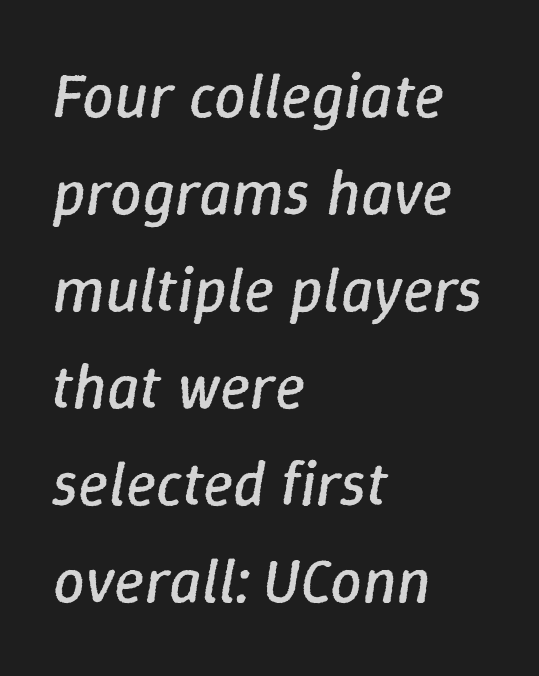
{"italic": "yes", "lean": "right", "slant_degrees": 9, "bold": "no", "weight": "regular", "width": "normal", "stroke_contrast": "low", "x_height": "medium", "monospaced": "no", "underline": "no", "align": "left", "line_spacing": "normal", "line_spacing_ratio": 1.54, "letter_spacing": "normal", "letter_spacing_em": 0.0, "glyph_px": 63}
